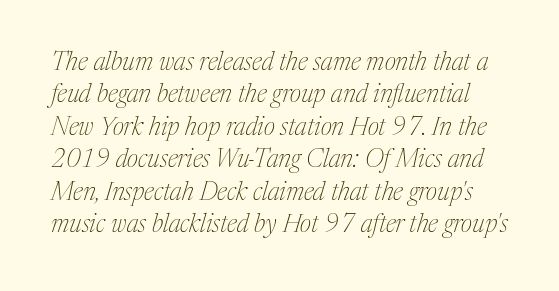
The font sits on the lighter half of the weight spectrum, regular included. Default kerning and tracking; the words read as compact shapes. Lines of text with bare space underneath. Interline gaps are of average width in this sample. The axis of the letterforms is tilted away from vertical.
